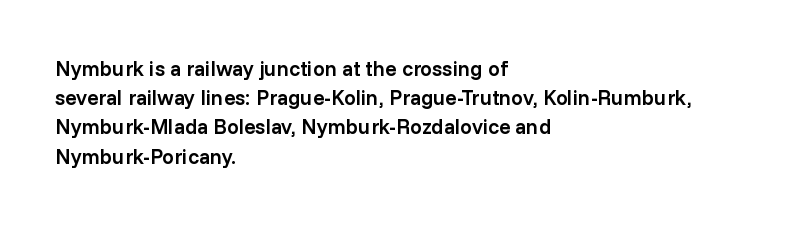
The face used here is a semibold: visibly heavier than regular, lighter than bold. Italic? Not at all — the glyphs are vertical. Default kerning and tracking; the words read as compact shapes. The paragraph shown leans on its left margin. Clear beneath every line of the passage.
